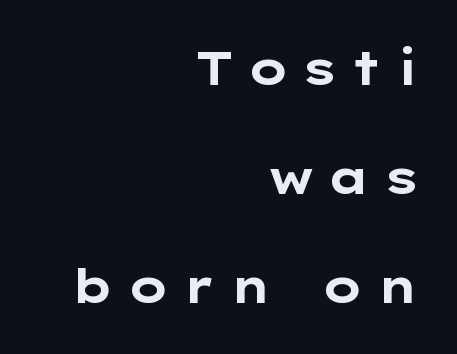
{"serif": "no", "italic": "no", "bold": "yes", "weight": "bold", "width": "wide", "stroke_contrast": "low", "x_height": "medium", "monospaced": "no", "underline": "no", "align": "right", "line_spacing": "loose", "line_spacing_ratio": 2.32, "letter_spacing": "wide", "letter_spacing_em": 0.28, "glyph_px": 47}
